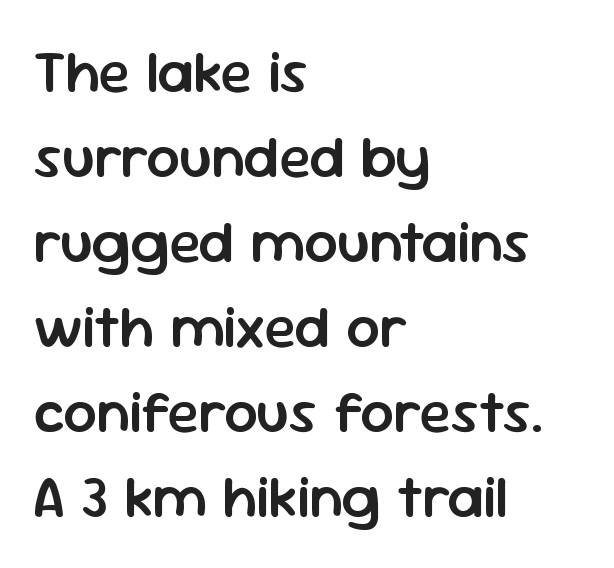
Q: Is the text bold? A: Semi-bold.
Q: Is the text italic (slanted)? A: No, it is upright.
Q: Is the typeface a serif or a sans-serif typeface? A: Sans-serif.
Q: Is the text underlined? A: No.
Q: How is the paragraph aligned? A: Left-aligned.
Q: Is the spacing between letters normal or unusually wide? A: Normal.
Q: Is the spacing between lines tight, normal or loose? A: Normal.
Q: Width (condensed, normal, or wide)? A: Normal.
Q: Stroke contrast? A: Low.
Q: x-height? A: Medium.
Q: Monospaced? A: No.
